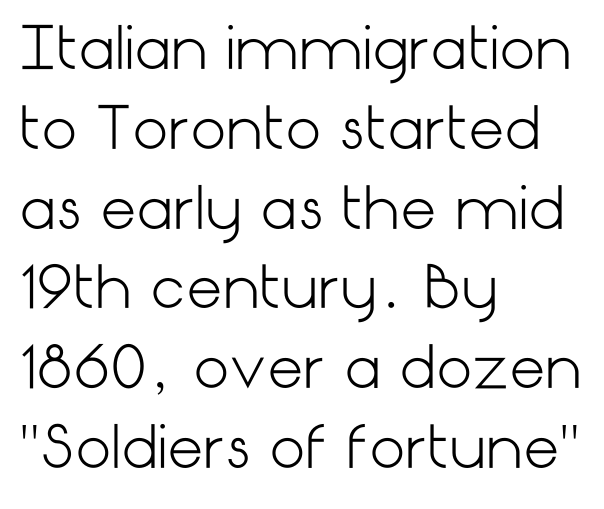
The image shows 57 px light sans-serif type, upright; set left-aligned, normal line spacing (1.4x), normal letter spacing, not underlined; low stroke contrast and a medium x-height.
